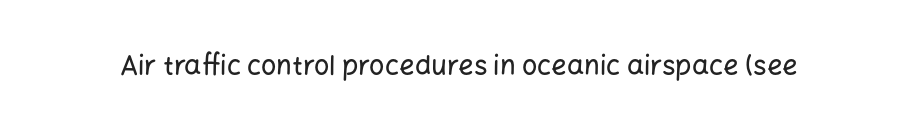
The image shows 27 px text type, upright; set normal letter spacing, not underlined.
